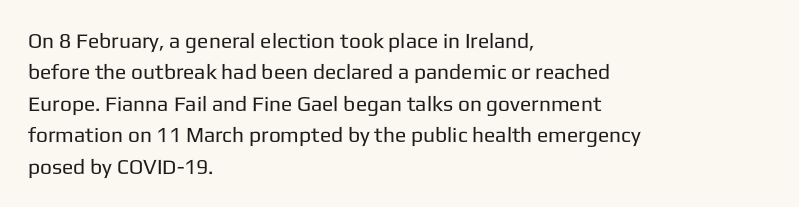
{"italic": "no", "bold": "no", "underline": "no", "align": "left", "line_spacing": "normal", "line_spacing_ratio": 1.5, "letter_spacing": "normal", "letter_spacing_em": 0.0, "glyph_px": 21}
